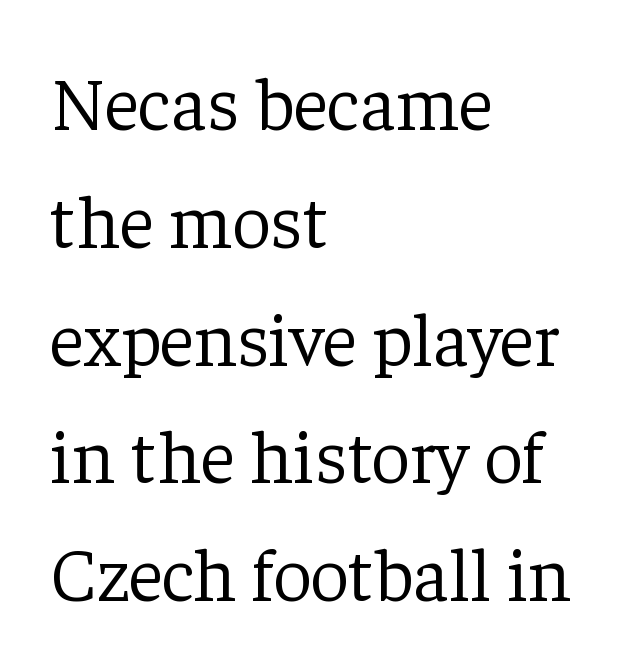
The image shows 76 px light serif type, upright; set left-aligned, normal line spacing (1.55x), normal letter spacing, not underlined; low stroke contrast and a medium x-height.
